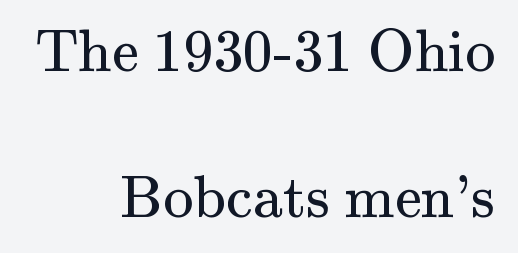
Regarding serifs, this sample has them. The lettering holds an erect, upright posture throughout. The passage shown is not underscored anywhere. Casual observation: everything's shoved over to the right.
